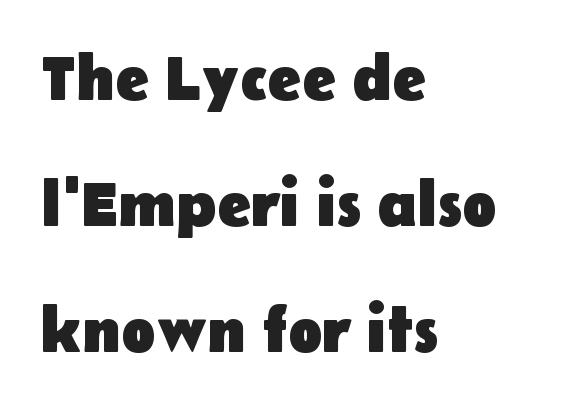
{"serif": "no", "italic": "no", "bold": "yes", "weight": "heavy", "width": "normal", "stroke_contrast": "low", "x_height": "medium", "monospaced": "no", "underline": "no", "align": "left", "line_spacing": "loose", "line_spacing_ratio": 1.97, "letter_spacing": "normal", "letter_spacing_em": 0.0, "glyph_px": 64}
